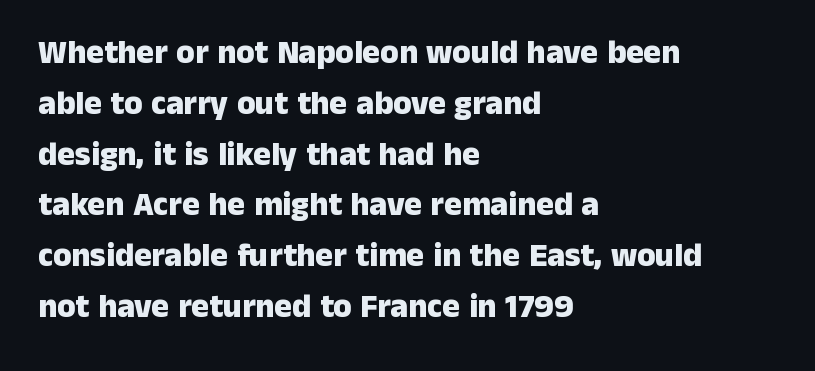
Look at the bottom of the vertical strokes: they stop flat, with no serifs. Where is the straight margin? On the left. How are the letters spaced? Ordinarily, with no added tracking. Rendered with straight, roman letterforms.
